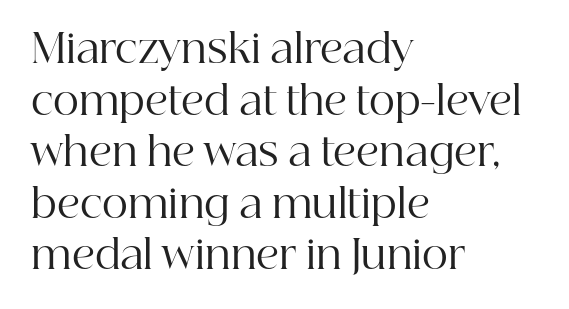
The image shows 40 px regular-weight serif type, upright; set left-aligned, normal line spacing (1.29x), normal letter spacing, not underlined; high stroke contrast and a medium x-height.
